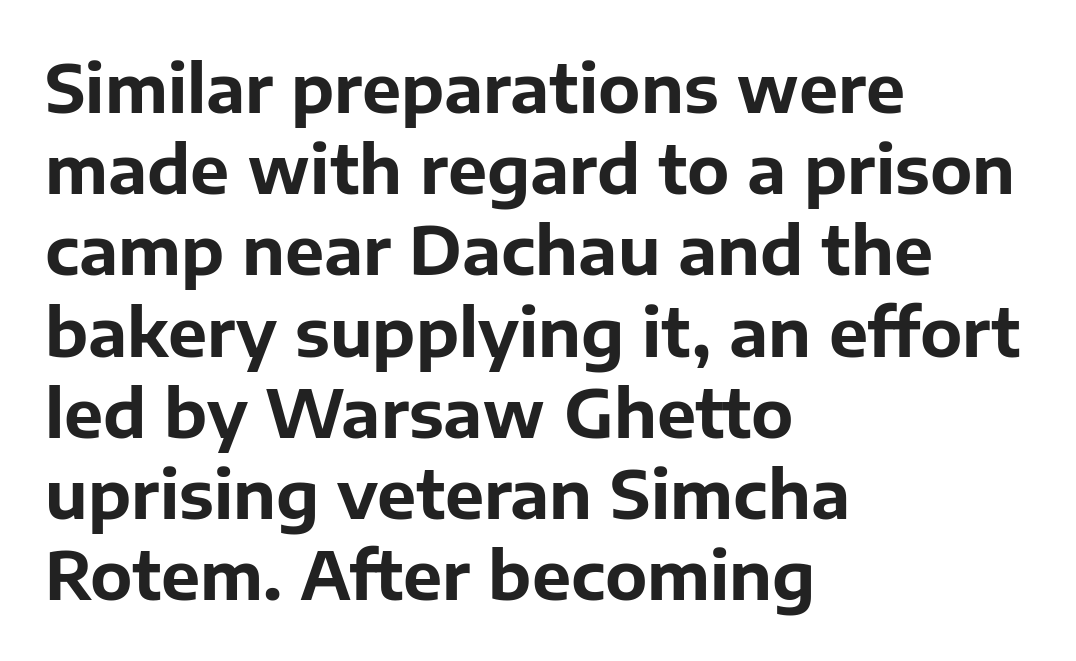
Q: Is the text bold? A: Yes.
Q: Is the text italic (slanted)? A: No, it is upright.
Q: Is the typeface a serif or a sans-serif typeface? A: Sans-serif.
Q: Is the text underlined? A: No.
Q: How is the paragraph aligned? A: Left-aligned.
Q: Is the spacing between letters normal or unusually wide? A: Normal.
Q: Width (condensed, normal, or wide)? A: Normal.
Q: Stroke contrast? A: Low.
Q: x-height? A: Medium.
Q: Monospaced? A: No.
